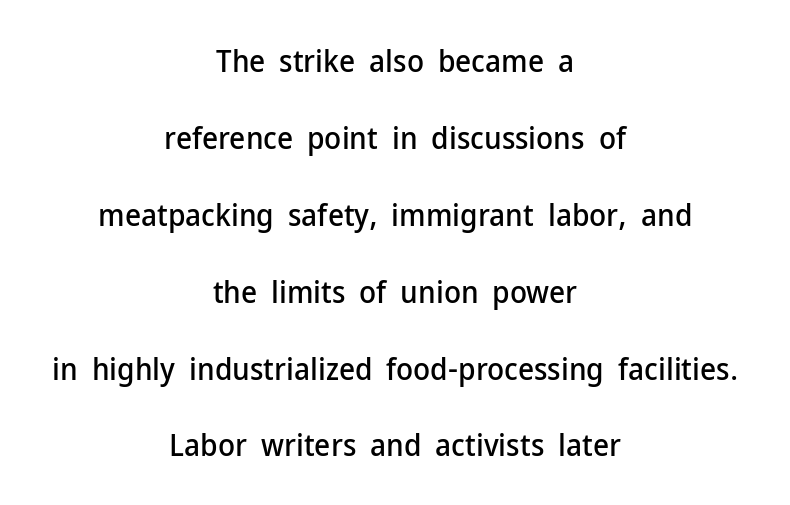
The space directly below the letters is spotless. These lines are composed in type without serifs. Compared with typical paragraphs, the rows here are farther apart. The line texture is even and compact thanks to regular tracking. This sample uses an upright cut, with every glyph sitting square on the baseline. Reading down the block, each line starts at a different indent, mirrored at its end.
